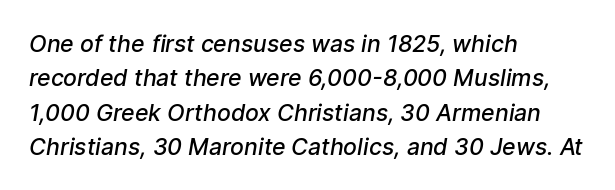
The image shows 23 px text type; set left-aligned, normal line spacing (1.49x), normal letter spacing, not underlined.
